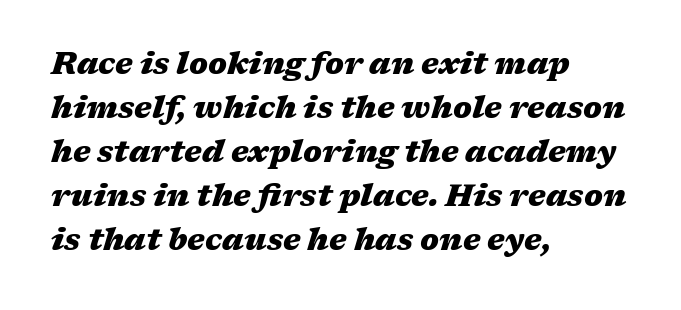
{"italic": "yes", "lean": "right", "slant_degrees": 17, "bold": "yes", "weight": "heavy", "width": "wide", "stroke_contrast": "medium", "x_height": "medium", "monospaced": "no", "underline": "no", "align": "left", "line_spacing": "normal", "line_spacing_ratio": 1.47, "letter_spacing": "normal", "letter_spacing_em": 0.0, "glyph_px": 30}
